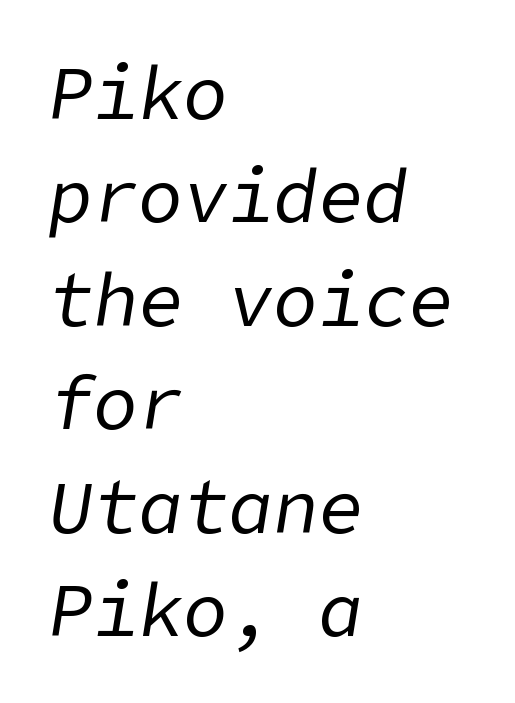
The image shows 75 px regular-weight type, italic (leaning right); set left-aligned, normal line spacing (1.38x), normal letter spacing, not underlined; low stroke contrast and a medium x-height.
